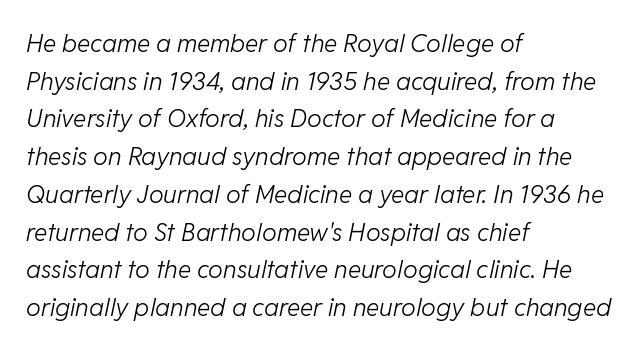
Q: Is the text bold? A: No.
Q: Is the text italic (slanted)? A: Yes, it leans right by about 11 degrees.
Q: Is the text underlined? A: No.
Q: How is the paragraph aligned? A: Left-aligned.
Q: Is the spacing between letters normal or unusually wide? A: Normal.
Q: Is the spacing between lines tight, normal or loose? A: Normal.
